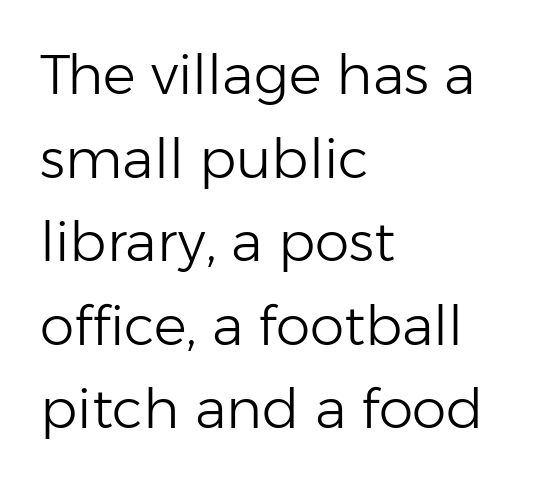
The image shows 55 px light sans-serif type, upright; set left-aligned, normal line spacing (1.52x), normal letter spacing, not underlined; low stroke contrast and a medium x-height.
